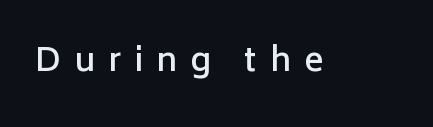
{"serif": "no", "italic": "no", "bold": "semi", "weight": "semibold", "width": "normal", "stroke_contrast": "low", "x_height": "medium", "monospaced": "no", "underline": "no", "letter_spacing": "wide", "letter_spacing_em": 0.41, "glyph_px": 32}
